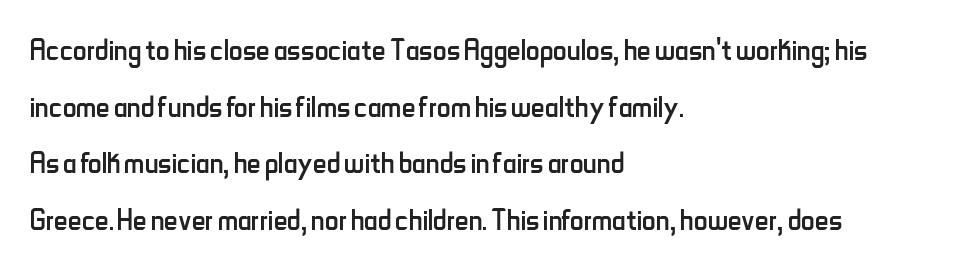
Q: Is the text bold? A: No.
Q: Is the text italic (slanted)? A: No, it is upright.
Q: Is the typeface a serif or a sans-serif typeface? A: Sans-serif.
Q: Is the text underlined? A: No.
Q: How is the paragraph aligned? A: Left-aligned.
Q: Is the spacing between letters normal or unusually wide? A: Normal.
Q: Is the spacing between lines tight, normal or loose? A: Normal.
Q: Width (condensed, normal, or wide)? A: Condensed.
Q: Stroke contrast? A: Low.
Q: x-height? A: Small.
Q: Monospaced? A: No.
